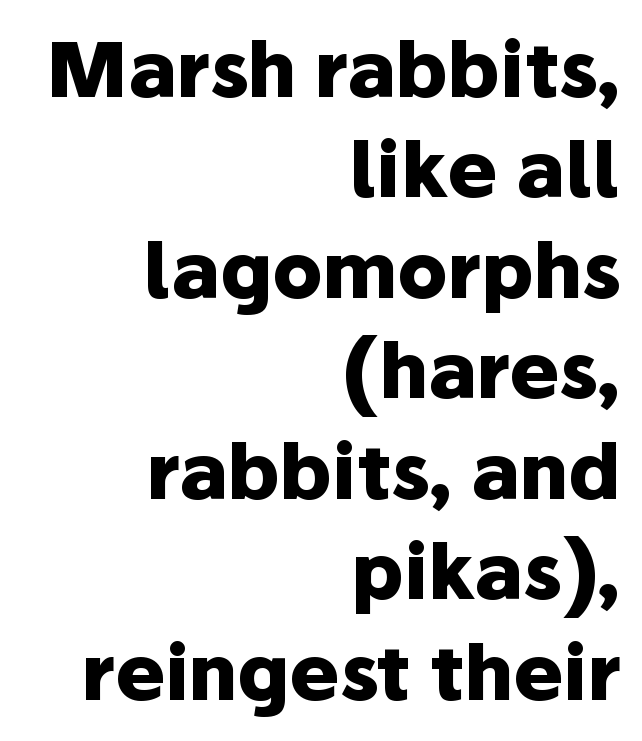
Looks like regular typesetting: each glyph gets only the width it needs. Italic? Not at all — the glyphs are vertical. The face used here is a sans, in the tradition of grotesques and geometrics. The rendering uses a bold face; every stroke is thick and dark. The ragged edge is on the left, which tells us the setting is flush right. Line spacing here is normal.
